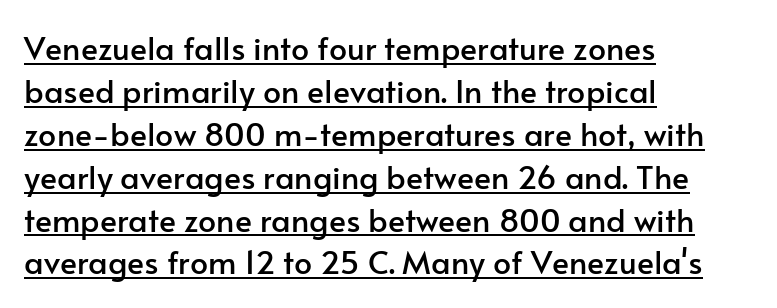
These lines are rendered in a variable-pitch font. You can tell it's not italic because the verticals are truly vertical. Nobody touched the tracking dial on this one. A continuous stroke trails under the words, as in a hyperlink. Nope, no serifs anywhere on these letters. The compositor pushed each line to the left boundary.
